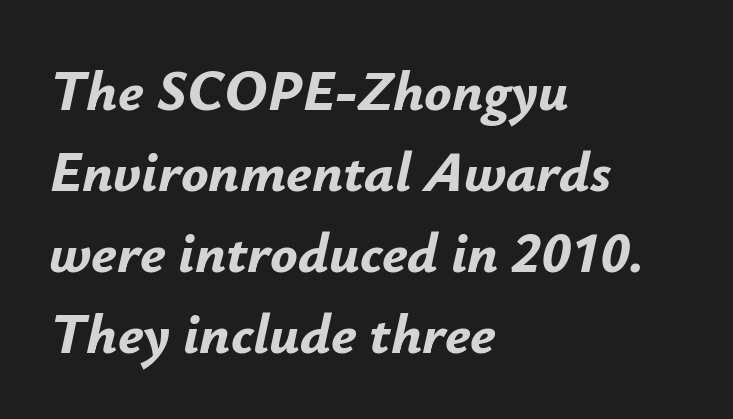
The axis of the letterforms is tilted away from vertical. Observe the ordinary spacing: letters are neighbours, not strangers. Short and long lines alike share a common starting point at left. The string is rendered with underlining switched off.
